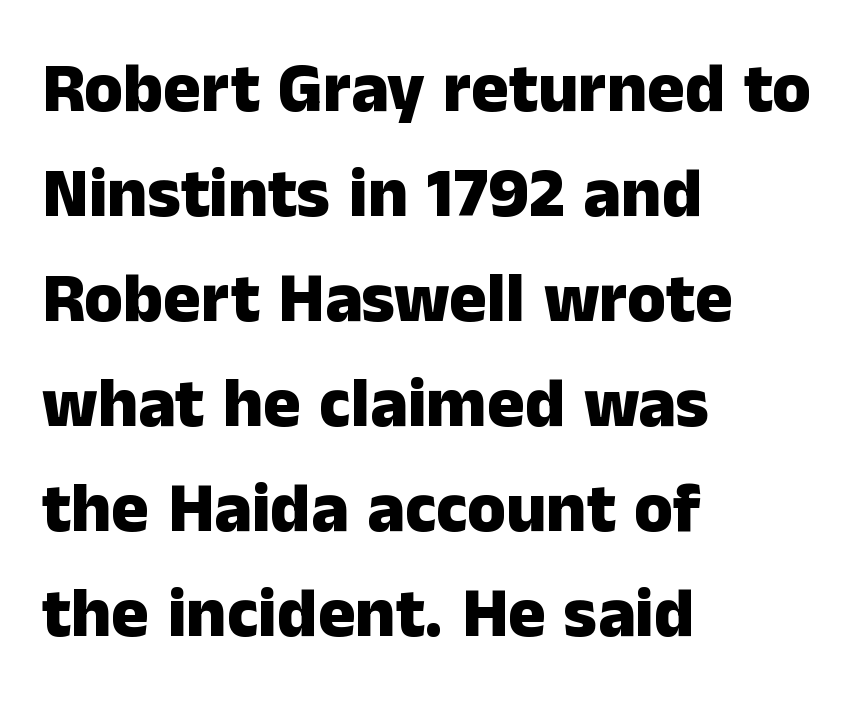
Q: Is the text bold? A: Yes.
Q: Is the text italic (slanted)? A: No, it is upright.
Q: Is the typeface a serif or a sans-serif typeface? A: Sans-serif.
Q: Is the text underlined? A: No.
Q: How is the paragraph aligned? A: Left-aligned.
Q: Is the spacing between letters normal or unusually wide? A: Normal.
Q: Is the spacing between lines tight, normal or loose? A: Normal.
Q: Width (condensed, normal, or wide)? A: Normal.
Q: Stroke contrast? A: Low.
Q: x-height? A: Medium.
Q: Monospaced? A: No.
